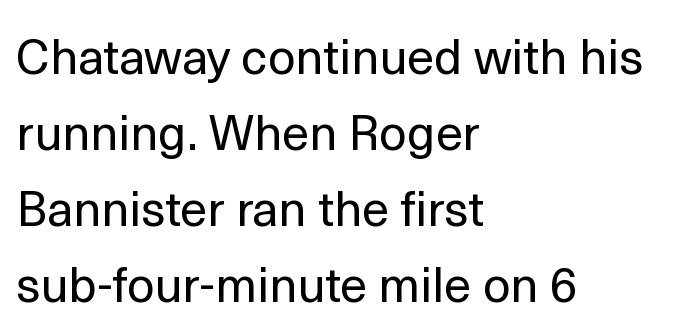
Q: Is the text bold? A: No.
Q: Is the text italic (slanted)? A: No, it is upright.
Q: Is the typeface a serif or a sans-serif typeface? A: Sans-serif.
Q: Is the text underlined? A: No.
Q: How is the paragraph aligned? A: Left-aligned.
Q: Is the spacing between letters normal or unusually wide? A: Normal.
Q: Is the spacing between lines tight, normal or loose? A: Normal.
Q: Width (condensed, normal, or wide)? A: Normal.
Q: x-height? A: Medium.
Q: Monospaced? A: No.
